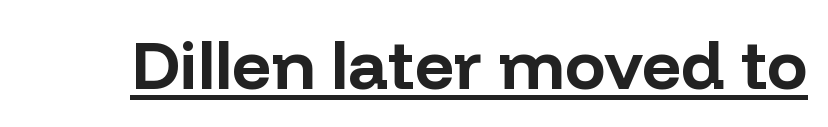
Do the characters align in a grid? No, the font is proportional. Summary of weight: heavy, a full bold. The specimen reads as upright at a glance. Beneath each row of characters lies a ruled line. Each letter's strokes conclude bluntly, with no projecting serifs.
